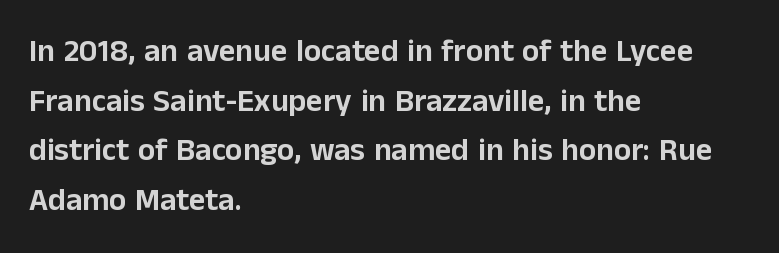
The image shows 32 px sans-serif type, upright; set left-aligned, normal line spacing (1.55x), normal letter spacing, not underlined; low stroke contrast and a medium x-height.
